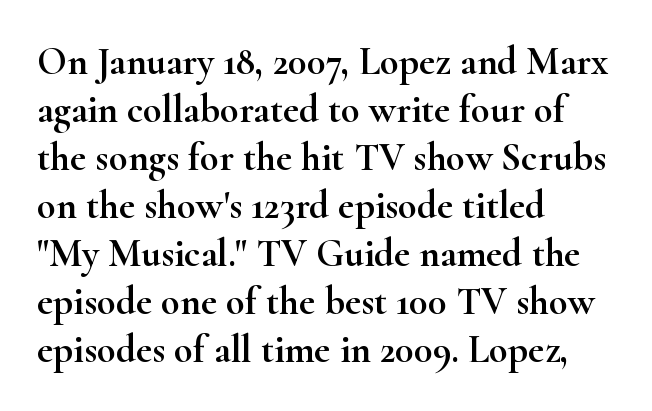
Q: Is the text italic (slanted)? A: No, it is upright.
Q: Is the typeface a serif or a sans-serif typeface? A: Serif.
Q: Is the text underlined? A: No.
Q: How is the paragraph aligned? A: Left-aligned.
Q: Is the spacing between letters normal or unusually wide? A: Normal.
Q: Width (condensed, normal, or wide)? A: Wide.
Q: Stroke contrast? A: High.
Q: x-height? A: Small.
Q: Monospaced? A: No.
